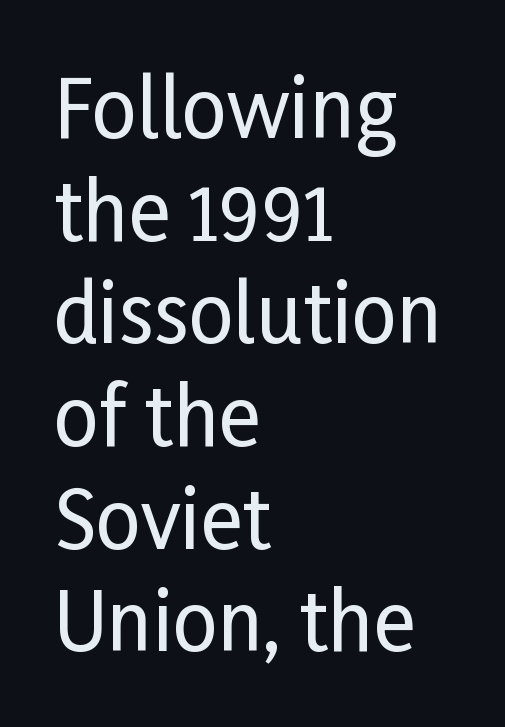
{"serif": "no", "italic": "no", "width": "condensed", "stroke_contrast": "low", "x_height": "medium", "monospaced": "no", "underline": "no", "align": "left", "line_spacing": "normal", "line_spacing_ratio": 1.3, "letter_spacing": "normal", "letter_spacing_em": 0.0, "glyph_px": 79}
